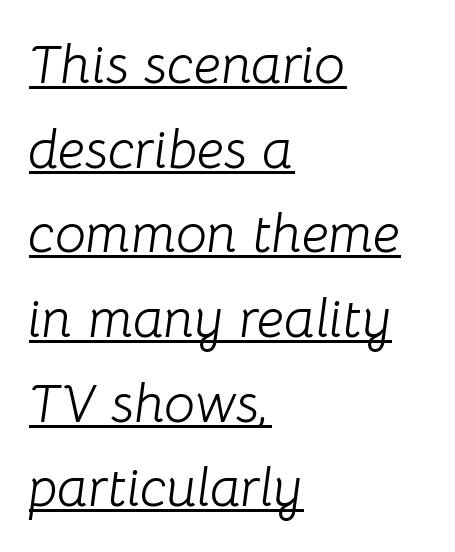
{"italic": "yes", "lean": "right", "slant_degrees": 8, "bold": "no", "weight": "light", "width": "normal", "stroke_contrast": "low", "x_height": "medium", "monospaced": "no", "underline": "yes", "align": "left", "line_spacing": "normal", "line_spacing_ratio": 1.54, "letter_spacing": "normal", "letter_spacing_em": 0.0, "glyph_px": 55}
